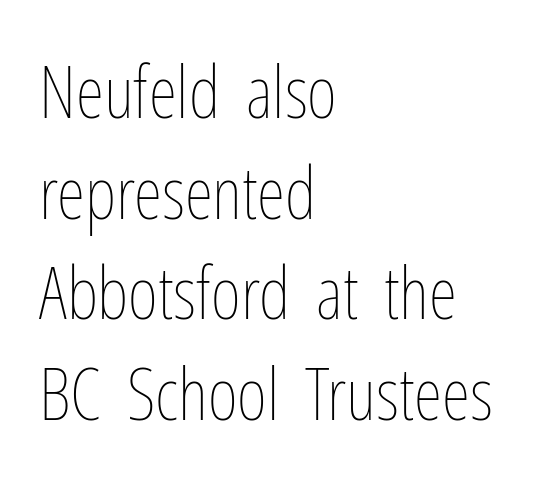
Q: Is the text bold? A: No.
Q: Is the text italic (slanted)? A: No, it is upright.
Q: Is the text underlined? A: No.
Q: How is the paragraph aligned? A: Left-aligned.
Q: Is the spacing between letters normal or unusually wide? A: Normal.
Q: Is the spacing between lines tight, normal or loose? A: Normal.
Q: Width (condensed, normal, or wide)? A: Condensed.
Q: Stroke contrast? A: Low.
Q: x-height? A: Medium.
Q: Monospaced? A: No.
